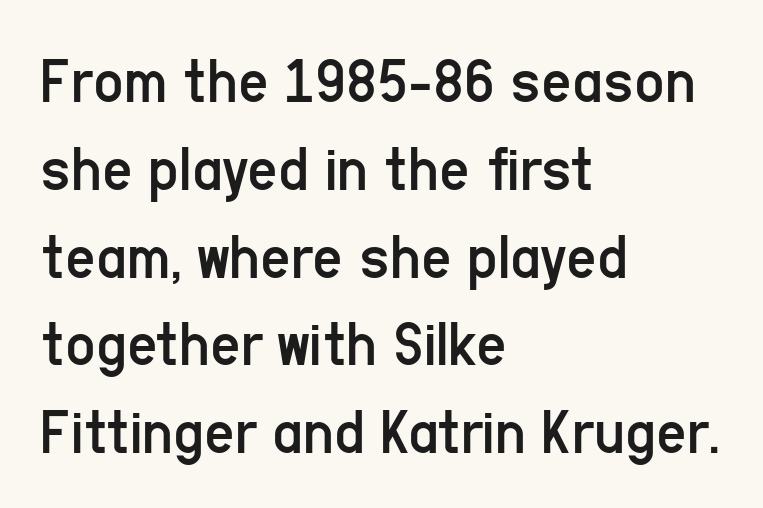
This is the regular roman posture of the typeface. There is no visible air inserted between adjacent glyphs. Weight: not bold — regular or lighter. Varying glyph widths throughout — classic text-font behaviour.
